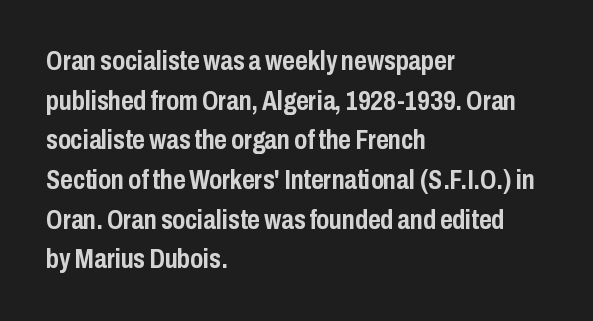
The image shows 27 px bold type, upright; set left-aligned, normal line spacing (1.47x), normal letter spacing, not underlined.
